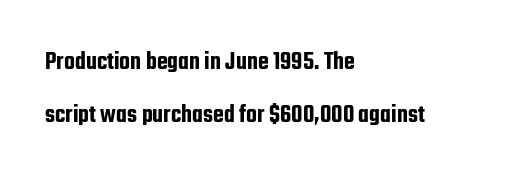
Caption: multi-line text, flush left, ragged right. Designer's note — italics off, roman on. Nobody drew a line under any word here. You could call the tracking neutral — neither tight nor loose.
